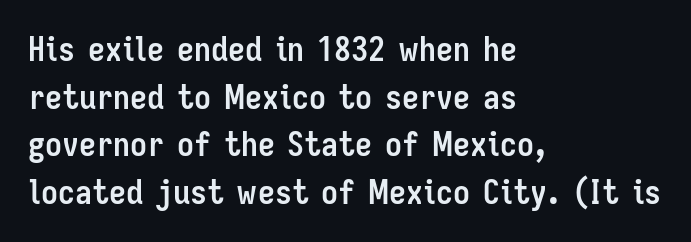
The image shows 34 px semibold, condensed sans-serif type, upright; set left-aligned, normal line spacing (1.4x), normal letter spacing, not underlined; low stroke contrast and a medium x-height.
